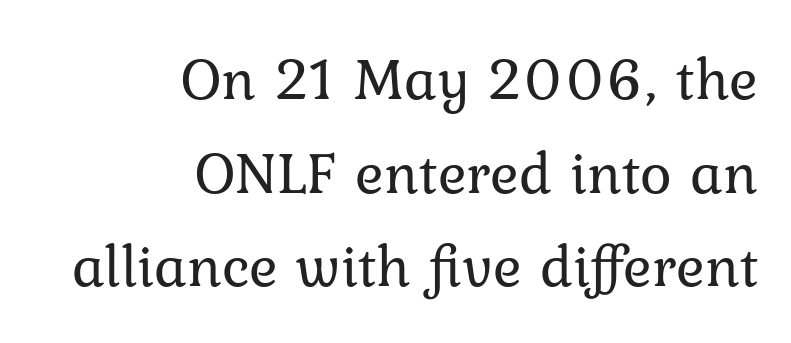
The image shows 60 px regular-weight serif type, upright; set right-aligned, normal line spacing (1.56x), normal letter spacing, not underlined; low stroke contrast and a medium x-height.
